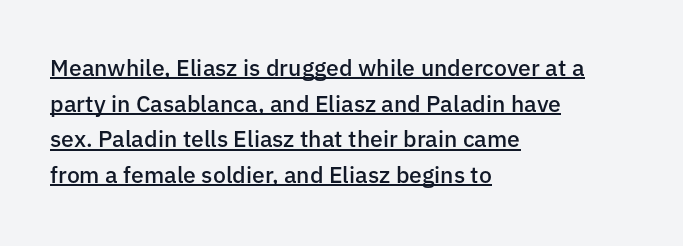
Underline: present. Caption: multi-line text, flush left, ragged right. The lettering stays uniformly vertical, giving the passage a roman look. A semibold gives these letters moderate extra thickness, short of bold. The horizontal fit of the characters is conventional and even.
